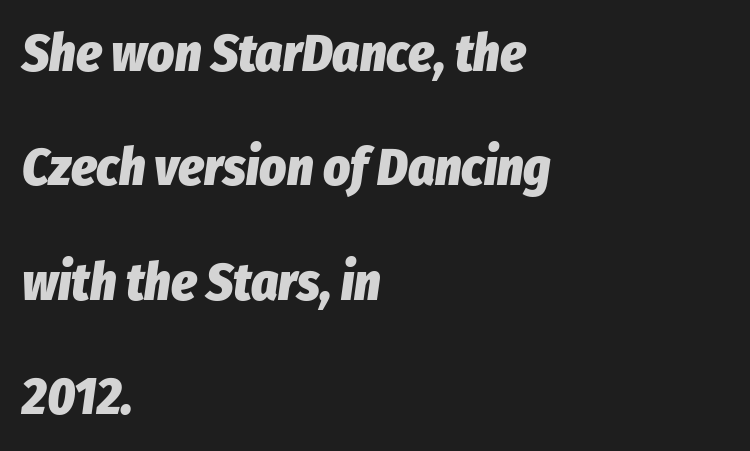
{"italic": "yes", "lean": "right", "slant_degrees": 8, "bold": "yes", "weight": "heavy", "width": "condensed", "stroke_contrast": "low", "x_height": "medium", "monospaced": "no", "underline": "no", "align": "left", "line_spacing": "loose", "line_spacing_ratio": 2.2, "letter_spacing": "normal", "letter_spacing_em": 0.0, "glyph_px": 52}
